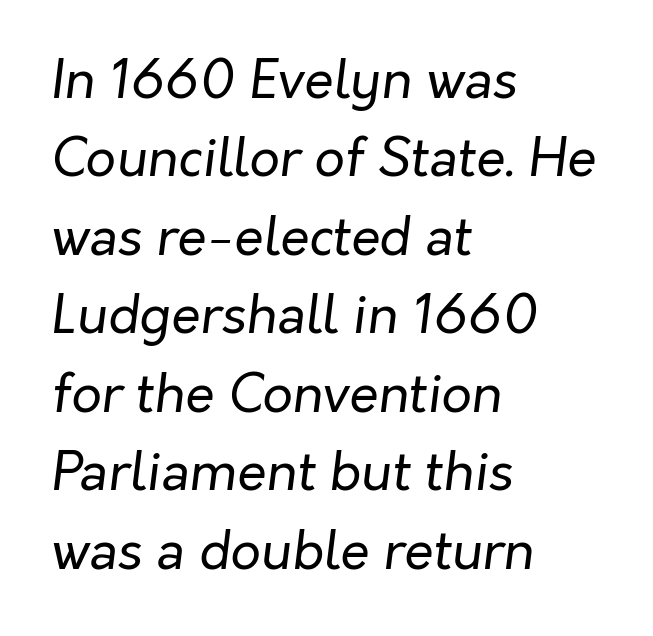
Q: Is the text bold? A: No.
Q: Is the text italic (slanted)? A: Yes, it leans right by about 7 degrees.
Q: Is the text underlined? A: No.
Q: How is the paragraph aligned? A: Left-aligned.
Q: Is the spacing between letters normal or unusually wide? A: Normal.
Q: Is the spacing between lines tight, normal or loose? A: Normal.
Q: Width (condensed, normal, or wide)? A: Normal.
Q: Stroke contrast? A: Low.
Q: x-height? A: Medium.
Q: Monospaced? A: No.
